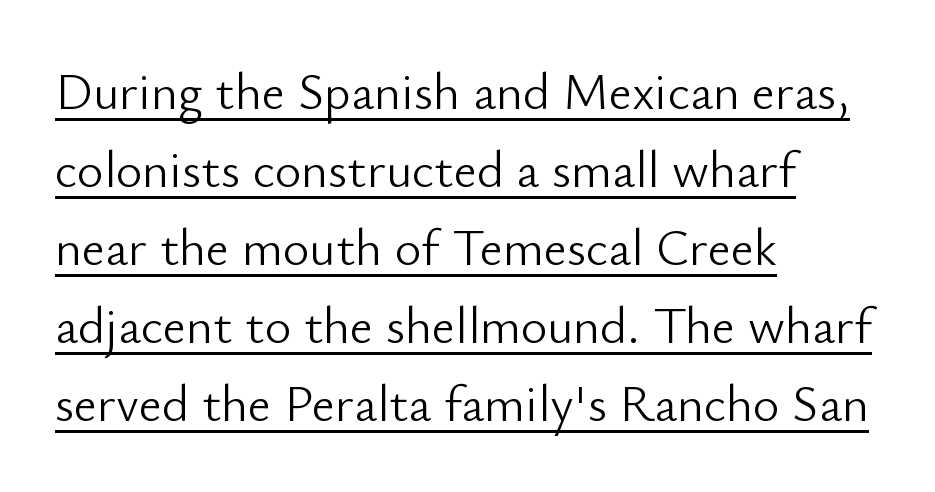
The image shows 51 px light sans-serif type, upright; set left-aligned, normal line spacing (1.53x), normal letter spacing, underlined; low stroke contrast and a small x-height.
